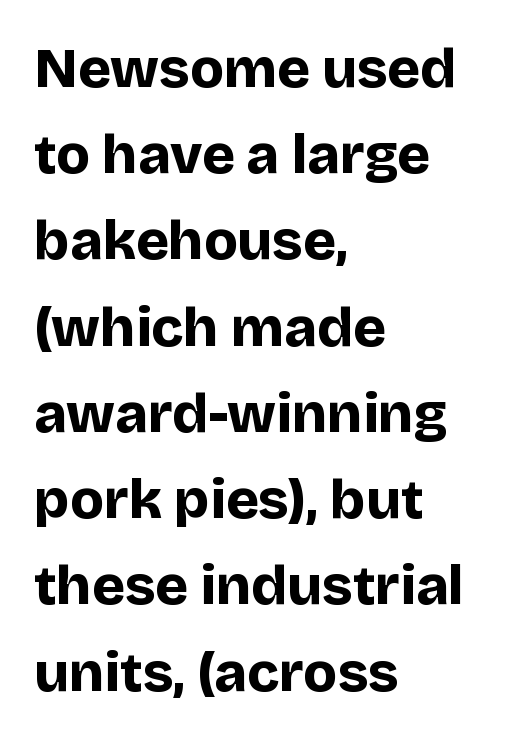
{"serif": "no", "italic": "no", "bold": "yes", "weight": "bold", "width": "normal", "stroke_contrast": "low", "x_height": "large", "monospaced": "no", "underline": "no", "align": "left", "line_spacing": "normal", "line_spacing_ratio": 1.54, "letter_spacing": "normal", "letter_spacing_em": 0.0, "glyph_px": 56}
